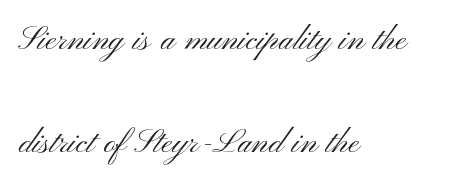
The image shows 42 px light, wide sans-serif type; set left-aligned, loose line spacing (2.46x), normal letter spacing, not underlined; medium stroke contrast and a small x-height.
